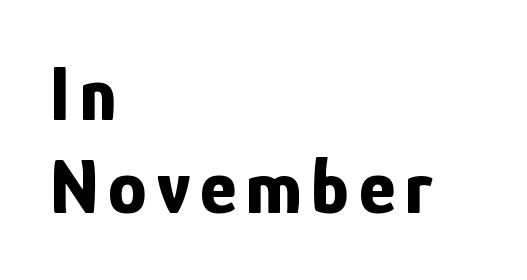
{"serif": "no", "italic": "no", "bold": "yes", "weight": "bold", "width": "condensed", "stroke_contrast": "low", "x_height": "medium", "monospaced": "no", "underline": "no", "align": "left", "line_spacing_ratio": 1.19, "glyph_px": 78}
